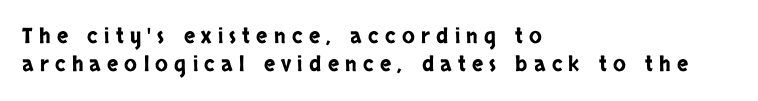
The image shows 21 px text type, upright; set left-aligned, normal line spacing (1.31x), unusually wide letter spacing (+0.3 em), not underlined.
